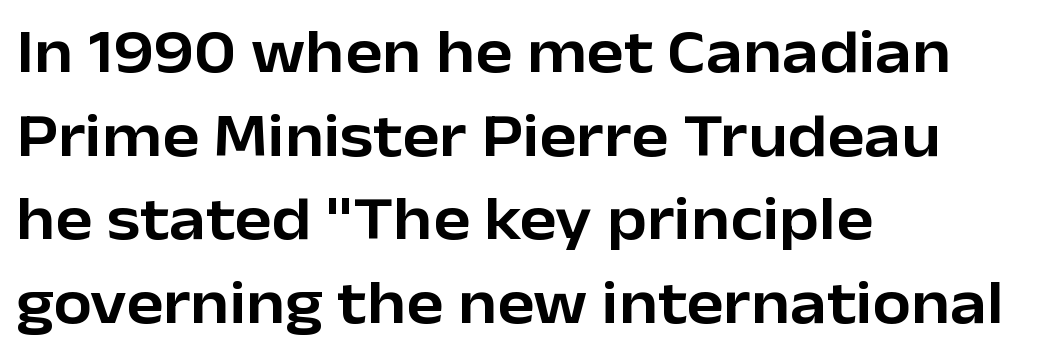
{"serif": "no", "italic": "no", "width": "normal", "stroke_contrast": "low", "x_height": "medium", "monospaced": "no", "underline": "no", "align": "left", "line_spacing": "normal", "line_spacing_ratio": 1.35, "letter_spacing": "normal", "letter_spacing_em": 0.0, "glyph_px": 62}
